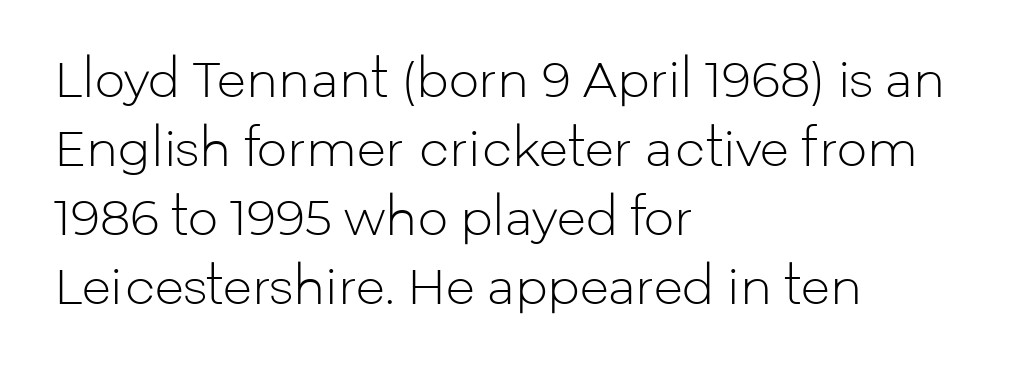
Q: Is the text bold? A: No.
Q: Is the text italic (slanted)? A: No, it is upright.
Q: Is the typeface a serif or a sans-serif typeface? A: Sans-serif.
Q: Is the text underlined? A: No.
Q: How is the paragraph aligned? A: Left-aligned.
Q: Is the spacing between letters normal or unusually wide? A: Normal.
Q: Is the spacing between lines tight, normal or loose? A: Normal.
Q: Width (condensed, normal, or wide)? A: Normal.
Q: Stroke contrast? A: Low.
Q: x-height? A: Medium.
Q: Monospaced? A: No.
